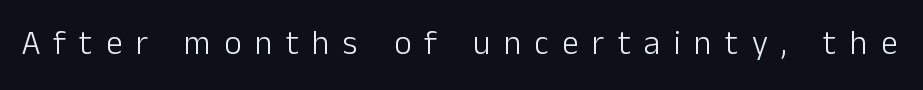
The image shows 33 px light sans-serif type, upright; set unusually wide letter spacing (+0.41 em), not underlined; low stroke contrast and a medium x-height.
